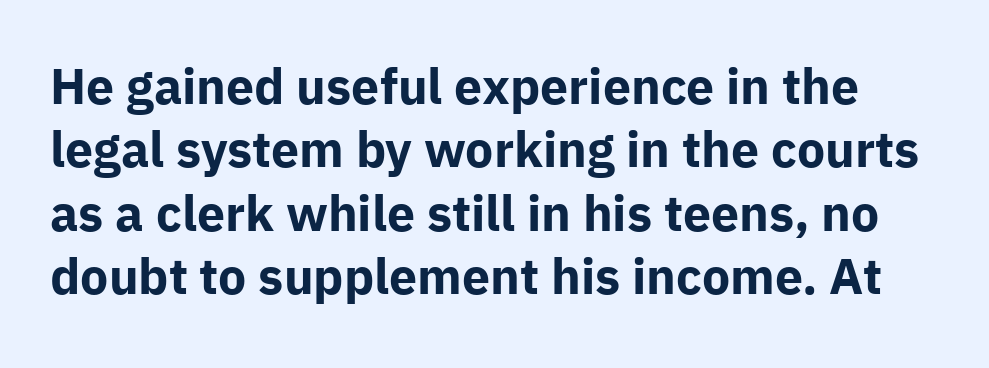
The image shows 50 px bold sans-serif type, upright; set normal line spacing (1.27x), normal letter spacing, not underlined; low stroke contrast and a medium x-height.
